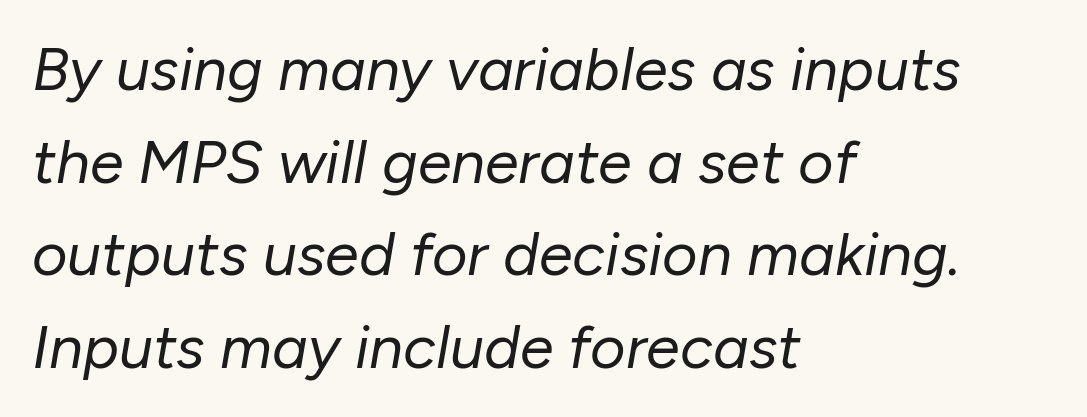
Q: Is the text bold? A: No.
Q: Is the text italic (slanted)? A: Yes, it leans right by about 10 degrees.
Q: Is the text underlined? A: No.
Q: How is the paragraph aligned? A: Left-aligned.
Q: Is the spacing between letters normal or unusually wide? A: Normal.
Q: Is the spacing between lines tight, normal or loose? A: Normal.
Q: Width (condensed, normal, or wide)? A: Normal.
Q: Stroke contrast? A: Low.
Q: x-height? A: Medium.
Q: Monospaced? A: No.
